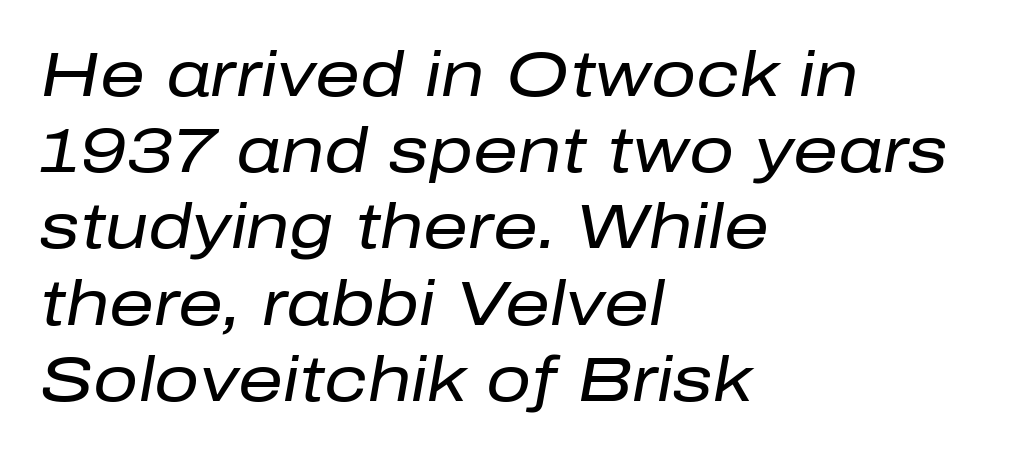
The image shows 63 px regular-weight type, italic (leaning right); set left-aligned, line spacing 1.21x, normal letter spacing, not underlined; low stroke contrast and a medium x-height.
